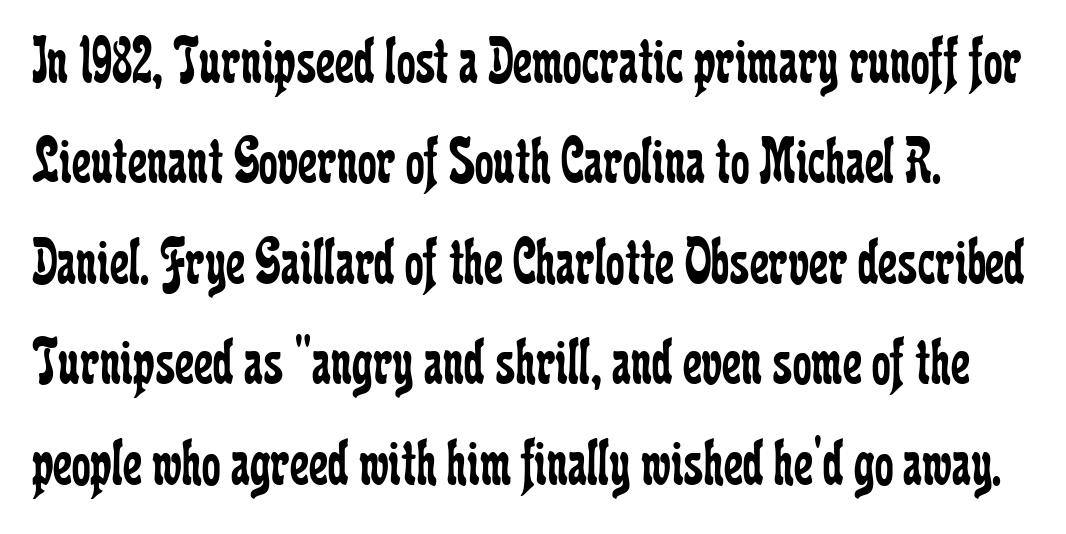
The face used here is seriffed, in the tradition of book romans. These lines keep a tight, regular rhythm from letter to letter. The rows are spaced the way most documents space them. No chunkiness to these letters — they're not bold. Think of a printed novel: that variable character pitch is what you see here.
